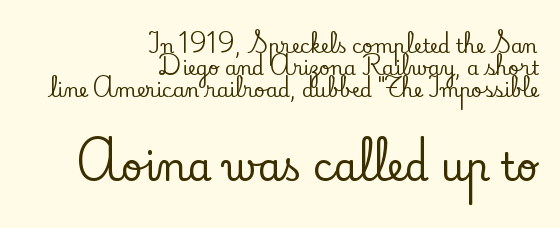
The image shows 38 px serif type, upright; set right-aligned, line spacing 1.17x, normal letter spacing, not underlined; the second (bottom) block is 2.0x larger; low stroke contrast and a small x-height.
